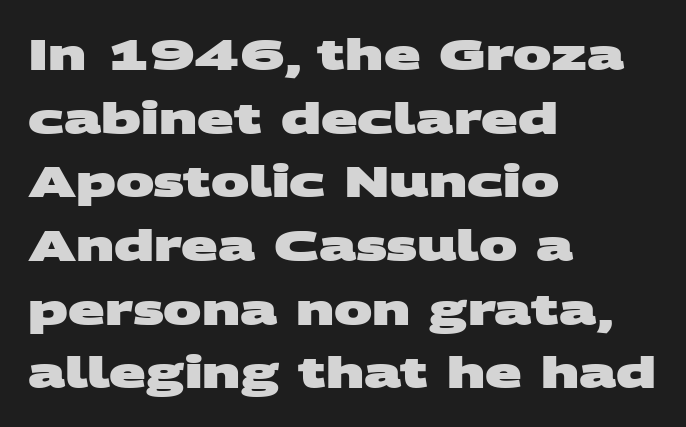
Q: Is the text bold? A: Yes.
Q: Is the typeface a serif or a sans-serif typeface? A: Sans-serif.
Q: Is the text underlined? A: No.
Q: How is the paragraph aligned? A: Left-aligned.
Q: Is the spacing between letters normal or unusually wide? A: Normal.
Q: Is the spacing between lines tight, normal or loose? A: Normal.
Q: Width (condensed, normal, or wide)? A: Wide.
Q: Stroke contrast? A: Medium.
Q: x-height? A: Large.
Q: Monospaced? A: No.
